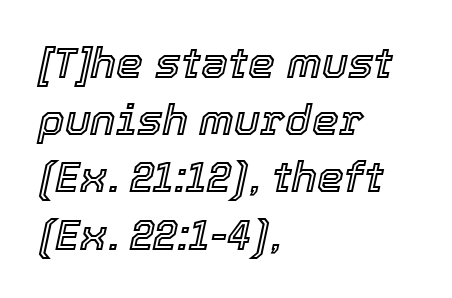
Q: Is the text italic (slanted)? A: Yes, it leans right by about 12 degrees.
Q: Is the text underlined? A: No.
Q: How is the paragraph aligned? A: Left-aligned.
Q: Is the spacing between letters normal or unusually wide? A: Normal.
Q: Is the spacing between lines tight, normal or loose? A: Normal.
Q: Width (condensed, normal, or wide)? A: Normal.
Q: x-height? A: Medium.
Q: Monospaced? A: No.
